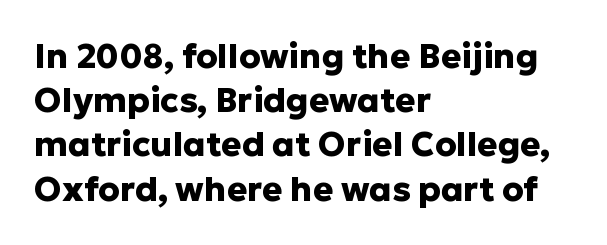
The image shows 34 px heavy sans-serif type, upright; set left-aligned, normal line spacing (1.3x), normal letter spacing, not underlined; low stroke contrast and a medium x-height.
